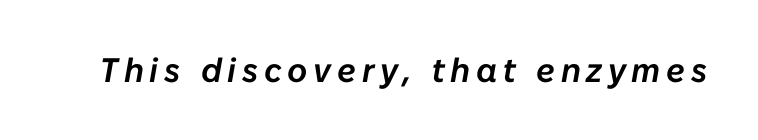
Quick note: italic. Here the designer chose a conventional face with non-uniform glyph widths. The passage shown is not underscored anywhere.
